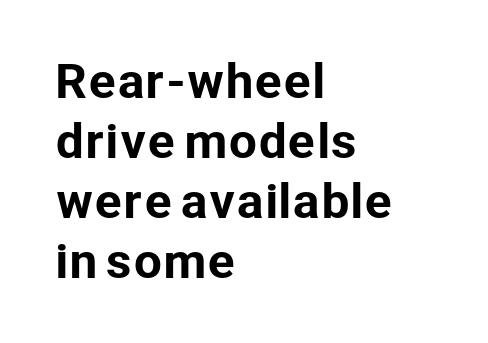
{"serif": "no", "italic": "no", "width": "normal", "stroke_contrast": "low", "x_height": "medium", "monospaced": "no", "underline": "no", "align": "left", "line_spacing": "normal", "line_spacing_ratio": 1.33, "letter_spacing": "normal", "letter_spacing_em": 0.0, "glyph_px": 45}
